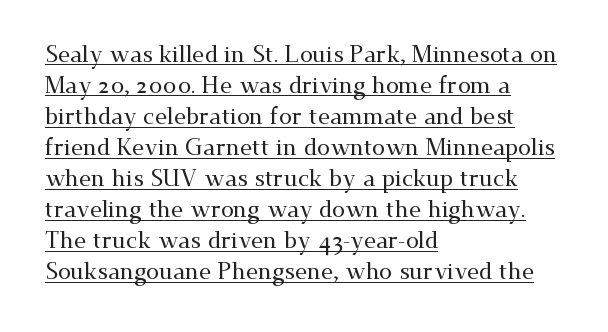
Upright lettering throughout. The rendering uses a moderate line-height, typical for paragraphs. The lines in this sample share a left origin and differ only in where they stop. Look at the tracking — it's just the regular setting, nothing added. Has an underline been added? It has.
